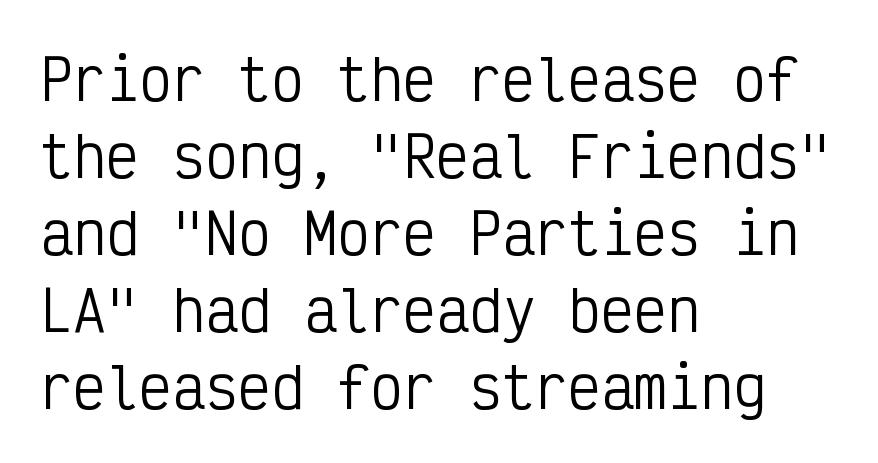
{"serif": "no", "italic": "no", "bold": "no", "weight": "regular", "width": "condensed", "stroke_contrast": "low", "x_height": "medium", "monospaced": "yes", "underline": "no", "align": "left", "line_spacing": "normal", "line_spacing_ratio": 1.4, "letter_spacing": "normal", "letter_spacing_em": 0.0, "glyph_px": 55}
